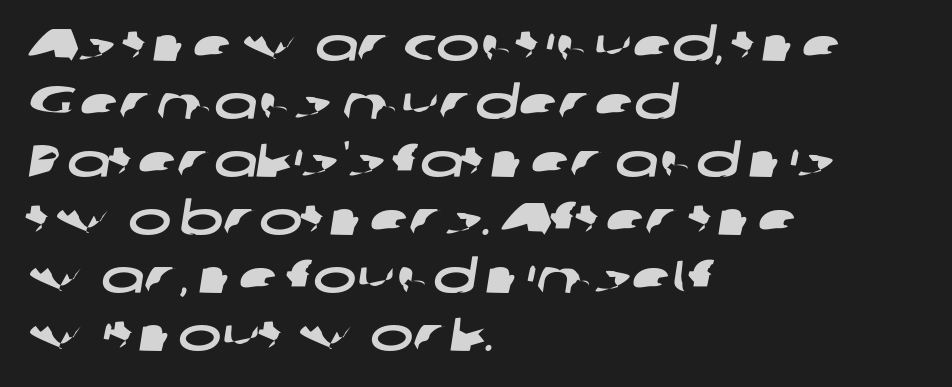
This block has exactly the height ordinary leading produces. A classic flush-left, rag-right setting is used for this passage. The letters sit at their default tracking, neither squeezed nor spread. A typesetter would label this face a sans. Descenders hang freely into open space. Here the designer chose a conventional face with non-uniform glyph widths.
